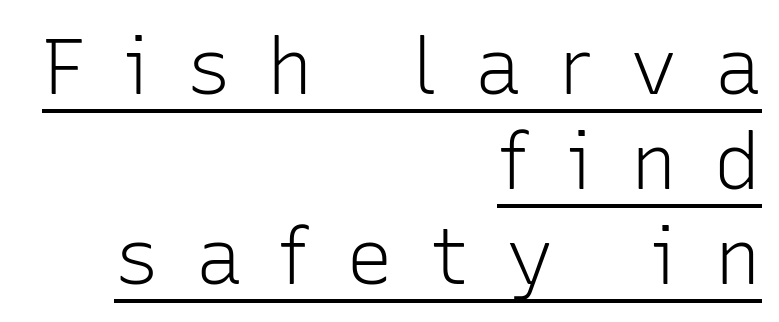
The image shows 79 px light sans-serif type, upright; set right-aligned, line spacing 1.2x, unusually wide letter spacing (+0.46 em), underlined; low stroke contrast and a medium x-height.
